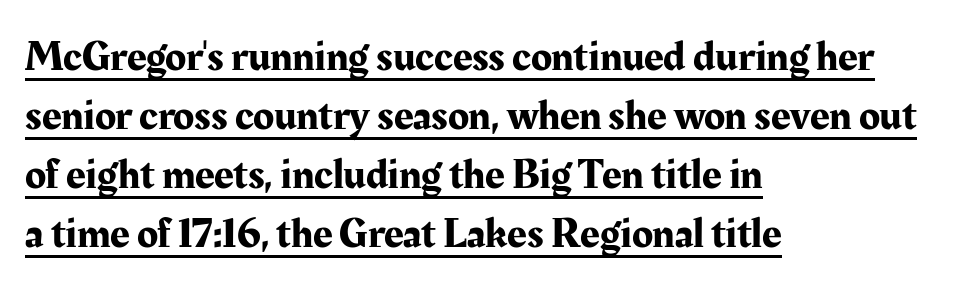
Quick note: not italic, upright. This sample uses plain, unmodified letter spacing. Vertical spacing — default. The passage is arranged the way most books set body copy — flush left. Letterform terminals end in serifs throughout the passage. These lines are rendered in a variable-pitch font.
